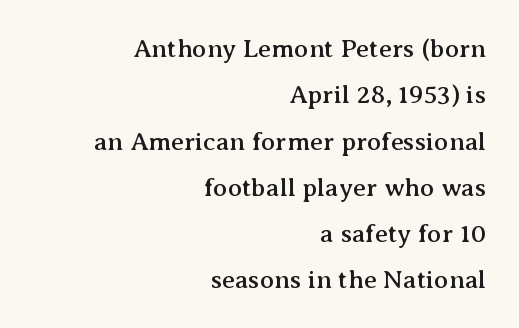
{"italic": "no", "underline": "no", "align": "right", "line_spacing_ratio": 1.78, "letter_spacing": "normal", "letter_spacing_em": 0.0, "glyph_px": 26}
